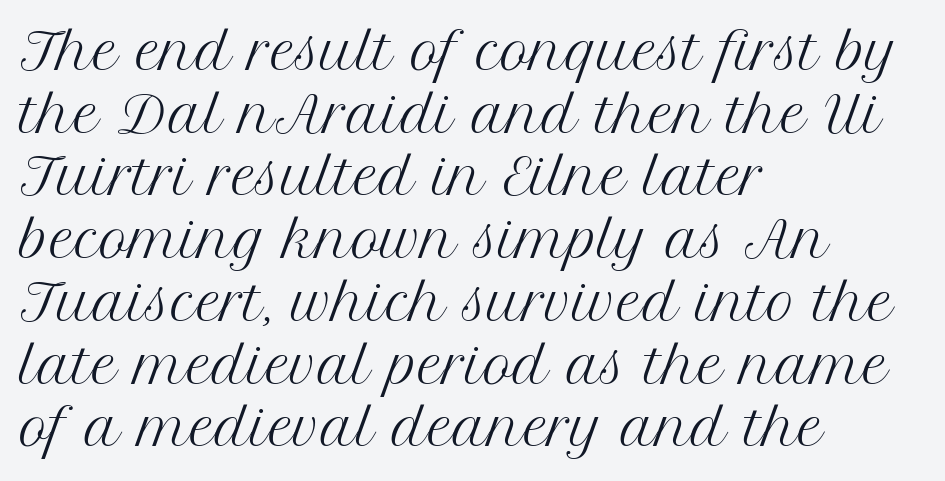
{"bold": "no", "weight": "regular", "width": "normal", "stroke_contrast": "medium", "x_height": "medium", "monospaced": "no", "underline": "no", "align": "left", "line_spacing": "normal", "line_spacing_ratio": 1.28, "letter_spacing": "normal", "letter_spacing_em": 0.0, "glyph_px": 49}
